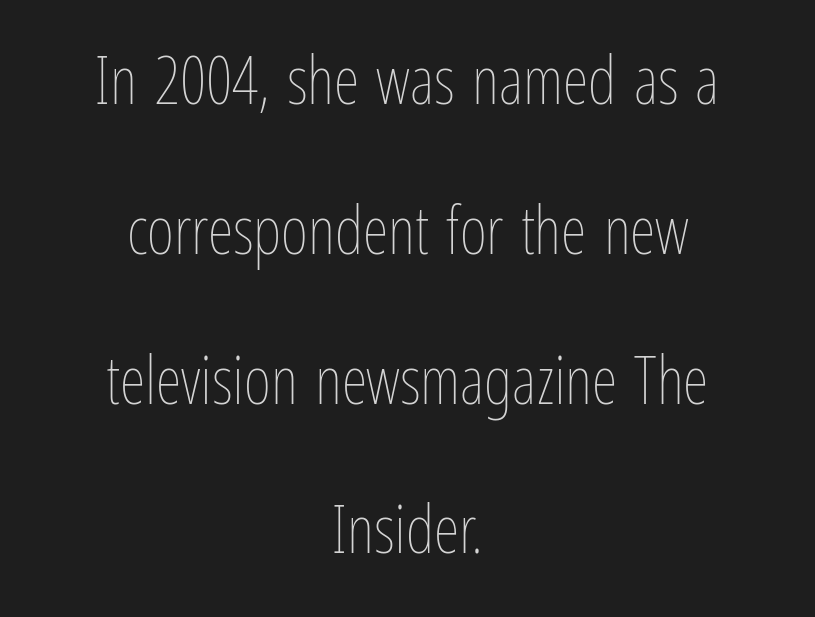
The image shows 66 px thin, condensed type, upright; set centered, loose line spacing (2.27x), normal letter spacing, not underlined; low stroke contrast and a medium x-height.
